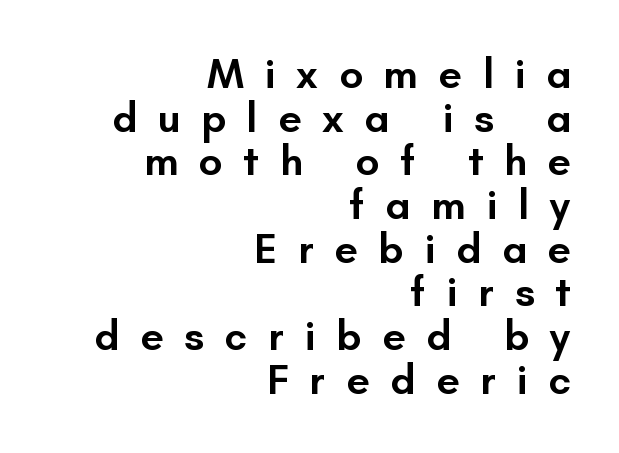
Q: Is the text bold? A: Semi-bold.
Q: Is the text italic (slanted)? A: No, it is upright.
Q: Is the typeface a serif or a sans-serif typeface? A: Sans-serif.
Q: Is the text underlined? A: No.
Q: How is the paragraph aligned? A: Right-aligned.
Q: Is the spacing between letters normal or unusually wide? A: Unusually wide.
Q: Is the spacing between lines tight, normal or loose? A: Tight.
Q: Width (condensed, normal, or wide)? A: Normal.
Q: Stroke contrast? A: Low.
Q: x-height? A: Small.
Q: Monospaced? A: No.
